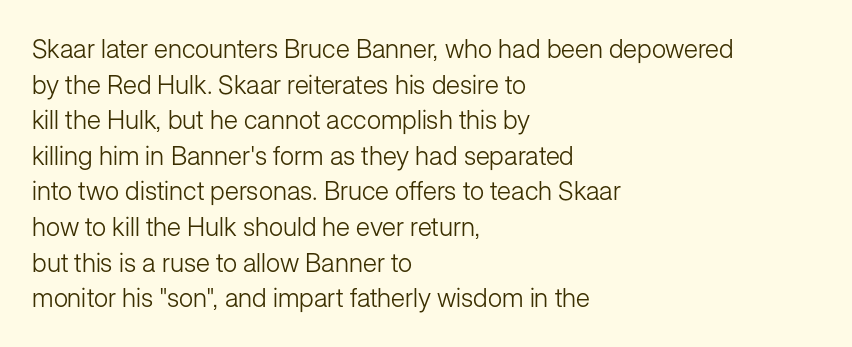
{"italic": "no", "bold": "no", "underline": "no", "align": "left", "line_spacing": "normal", "line_spacing_ratio": 1.37, "letter_spacing": "normal", "letter_spacing_em": 0.0, "glyph_px": 26}
